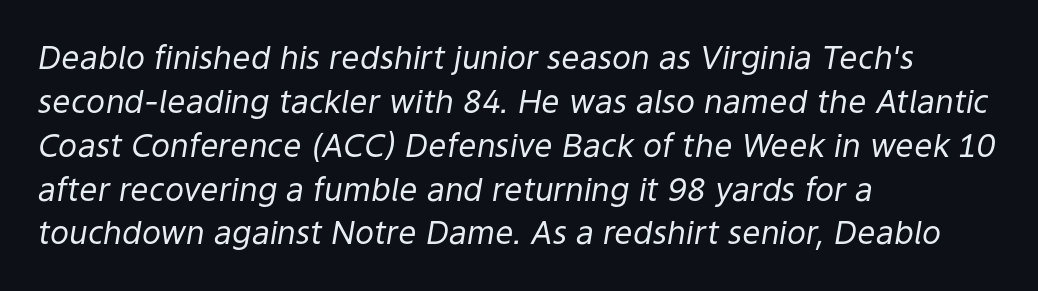
Q: Is the text bold? A: No.
Q: Is the text italic (slanted)? A: Yes, it leans right by about 9 degrees.
Q: Is the text underlined? A: No.
Q: How is the paragraph aligned? A: Left-aligned.
Q: Is the spacing between letters normal or unusually wide? A: Normal.
Q: Is the spacing between lines tight, normal or loose? A: Normal.
Q: Width (condensed, normal, or wide)? A: Normal.
Q: Stroke contrast? A: Low.
Q: x-height? A: Medium.
Q: Monospaced? A: No.
